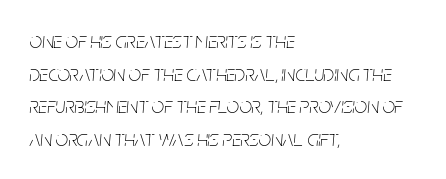
The image shows 22 px text type, italic (leaning right); set left-aligned, normal line spacing (1.48x), normal letter spacing, not underlined.
